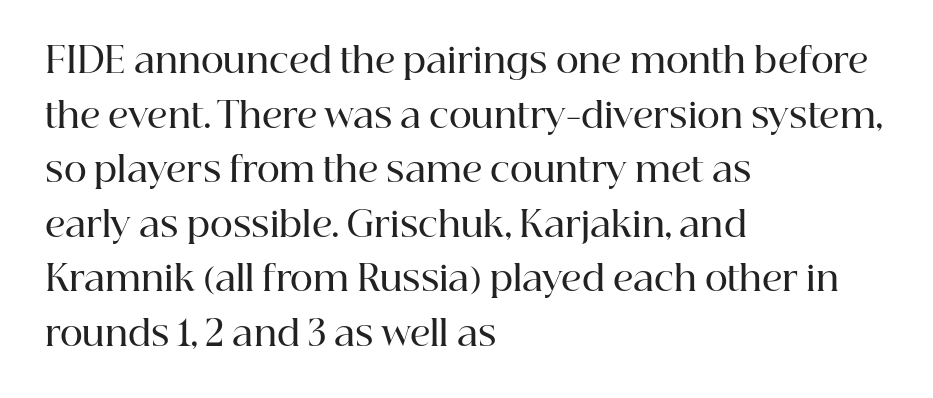
Q: Is the text bold? A: Semi-bold.
Q: Is the text italic (slanted)? A: No, it is upright.
Q: Is the typeface a serif or a sans-serif typeface? A: Serif.
Q: Is the text underlined? A: No.
Q: How is the paragraph aligned? A: Left-aligned.
Q: Is the spacing between letters normal or unusually wide? A: Normal.
Q: Is the spacing between lines tight, normal or loose? A: Normal.
Q: Width (condensed, normal, or wide)? A: Normal.
Q: Stroke contrast? A: High.
Q: x-height? A: Medium.
Q: Monospaced? A: No.
